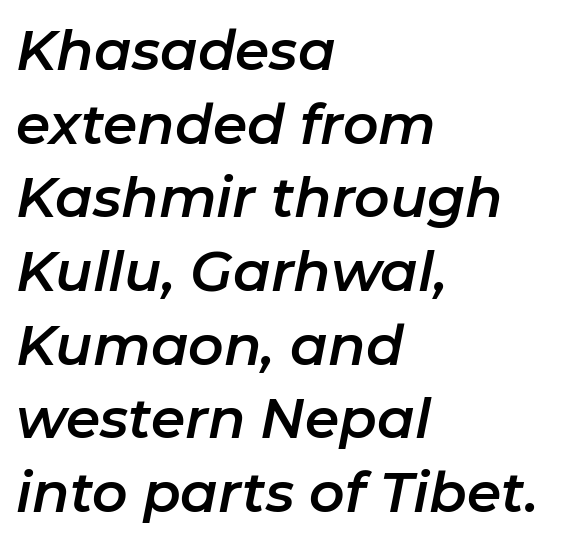
Notice how descenders clear the ascenders below comfortably — that's standard leading. Italic? Definitely — the glyphs are oblique. Character widths vary here, with narrow letters taking less room than wide ones. Quick note: underline off.
